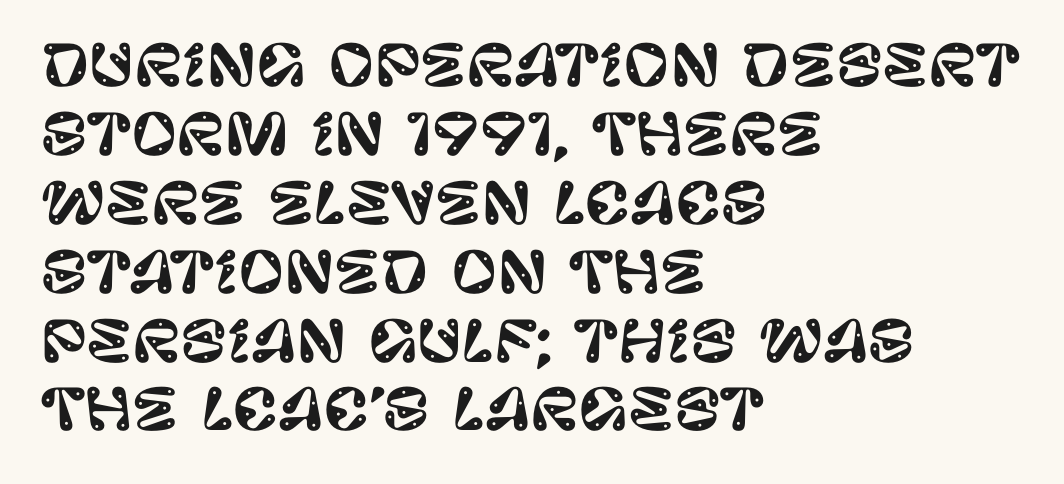
{"serif": "no", "width": "normal", "stroke_contrast": "low", "x_height": "large", "monospaced": "no", "underline": "no", "align": "left", "line_spacing_ratio": 1.23, "letter_spacing": "normal", "letter_spacing_em": 0.0, "glyph_px": 56}
